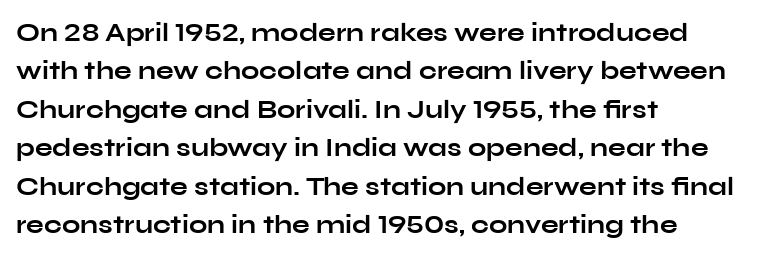
Q: Is the text bold? A: Yes.
Q: Is the text italic (slanted)? A: No, it is upright.
Q: Is the text underlined? A: No.
Q: How is the paragraph aligned? A: Left-aligned.
Q: Is the spacing between letters normal or unusually wide? A: Normal.
Q: Is the spacing between lines tight, normal or loose? A: Normal.
